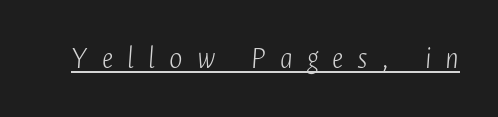
{"italic": "yes", "lean": "right", "slant_degrees": 4, "bold": "no", "weight": "light", "width": "condensed", "stroke_contrast": "low", "x_height": "medium", "monospaced": "no", "underline": "yes", "letter_spacing": "wide", "letter_spacing_em": 0.44, "glyph_px": 32}
